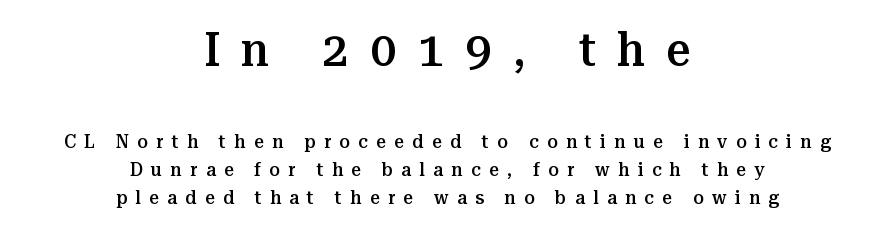
Leading matches the norm, producing a regular column. The glyphs in this specimen are seriffed. Clear beneath every line of the passage. This is the in-between weight designers call semibold or demi.
